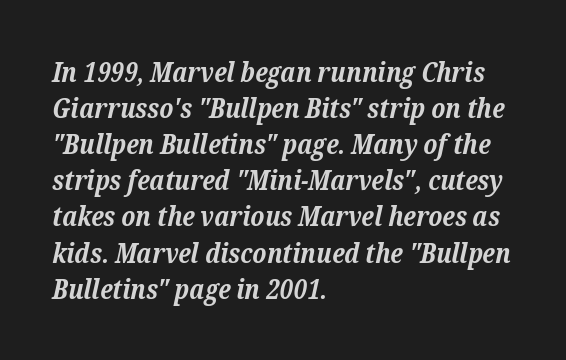
{"serif": "yes", "italic": "yes", "lean": "right", "slant_degrees": 12, "bold": "yes", "weight": "bold", "width": "normal", "stroke_contrast": "low", "x_height": "medium", "monospaced": "no", "underline": "no", "align": "left", "line_spacing": "normal", "line_spacing_ratio": 1.29, "letter_spacing": "normal", "letter_spacing_em": 0.0, "glyph_px": 28}
